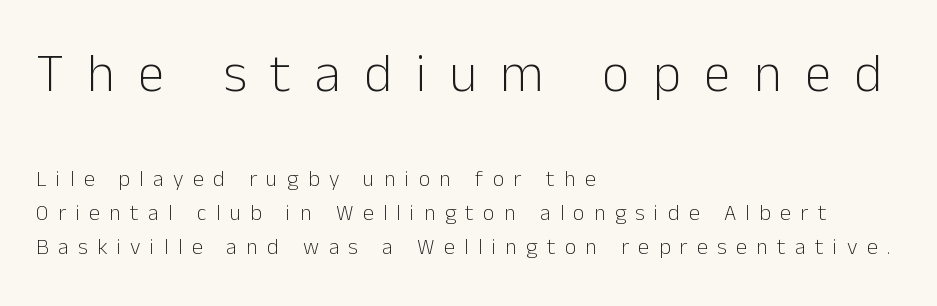
No heavy texture on the line: the type isn't bold. The typography opts for an upright posture over an oblique one. Descender tails drop into unmarked territory. No feet cap the strokes, marking this as sans-serif type. Size contrast runs from large at the top to small at the bottom. The line-height multiplier appears to be the usual default.
